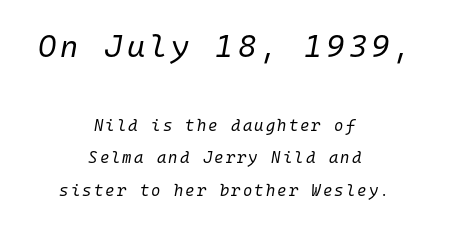
This sample trades compactness for vertical openness between lines. Bold? No — there's no thickening of the strokes. Alignment: centered. The earlier block is typeset at a bigger size than the later block.
